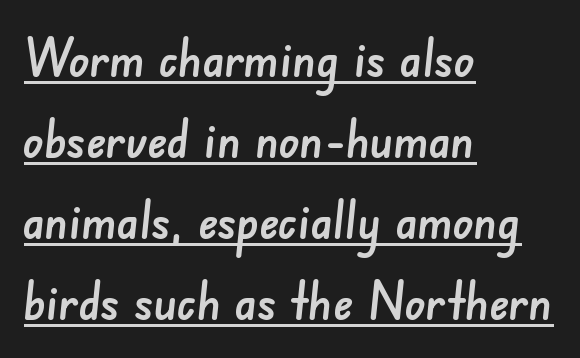
In terms of letterspacing, this is plain default setting. The rows are spaced the way most documents space them. Like a heading marked for emphasis, these lines bear an underscore. This sample is left-justified, so line endings fall wherever the words run out.
